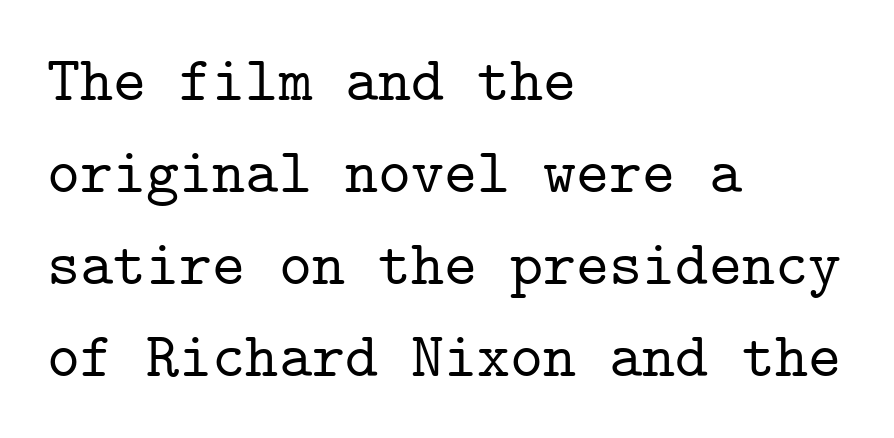
The image shows 63 px serif type, upright, monospaced; set left-aligned, normal line spacing (1.46x), normal letter spacing, not underlined; low stroke contrast and a medium x-height.
